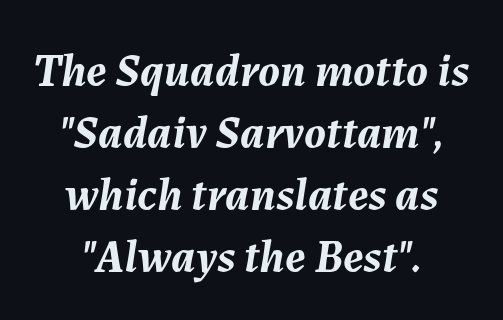
Q: Is the text bold? A: Yes.
Q: Is the text italic (slanted)? A: Yes, it leans right by about 7 degrees.
Q: Is the text underlined? A: No.
Q: How is the paragraph aligned? A: Centered.
Q: Is the spacing between letters normal or unusually wide? A: Normal.
Q: Is the spacing between lines tight, normal or loose? A: Normal.
Q: Width (condensed, normal, or wide)? A: Normal.
Q: Stroke contrast? A: Medium.
Q: x-height? A: Medium.
Q: Monospaced? A: No.
